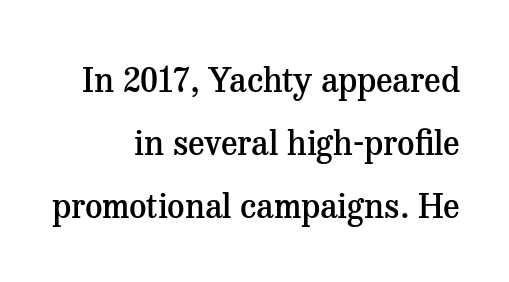
Q: Is the text bold? A: Semi-bold.
Q: Is the text italic (slanted)? A: No, it is upright.
Q: Is the typeface a serif or a sans-serif typeface? A: Serif.
Q: Is the text underlined? A: No.
Q: How is the paragraph aligned? A: Right-aligned.
Q: Is the spacing between letters normal or unusually wide? A: Normal.
Q: Width (condensed, normal, or wide)? A: Normal.
Q: Stroke contrast? A: Medium.
Q: x-height? A: Medium.
Q: Monospaced? A: No.
